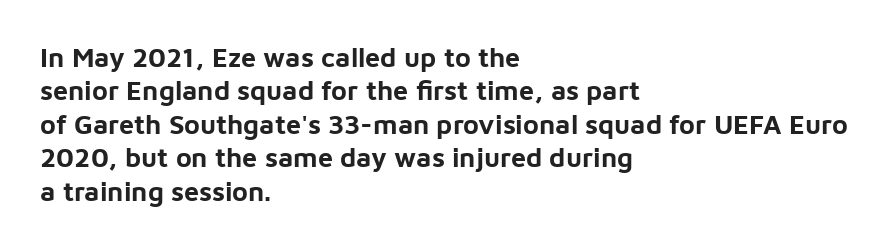
The image shows 27 px bold type, upright; set left-aligned, line spacing 1.24x, normal letter spacing, not underlined.
